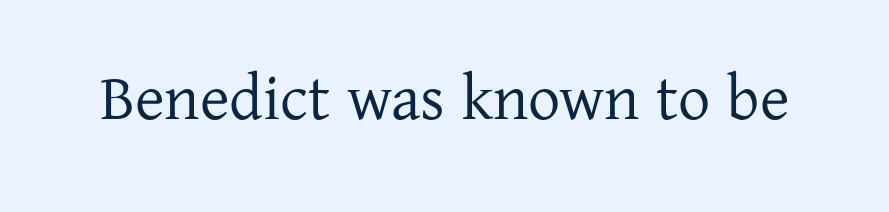
There is no visible air inserted between adjacent glyphs. Stem width sits at or under what a default text font uses. The specimen omits any rule beneath the text block's lines. Does the lettering tilt? It doesn't — this is upright. Each letter keeps its own natural width here, so spacing adapts to shape.
